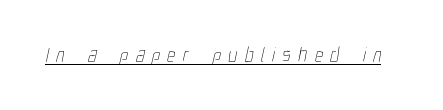
The lettering is marked with a stroke running underneath it. The weight would be labelled regular, book, light, or lighter still. What stands out about the letter spacing? Its width — letters are far apart.
